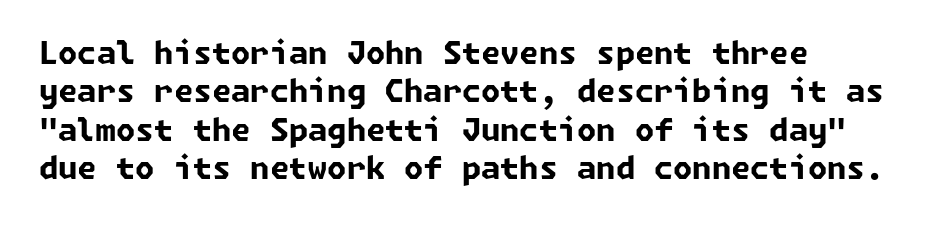
Classification — sans serif. Left-aligned paragraph, ragged on the right. Inter-character spacing is left at the font's built-in metrics. Plain, unruled lines of type.
